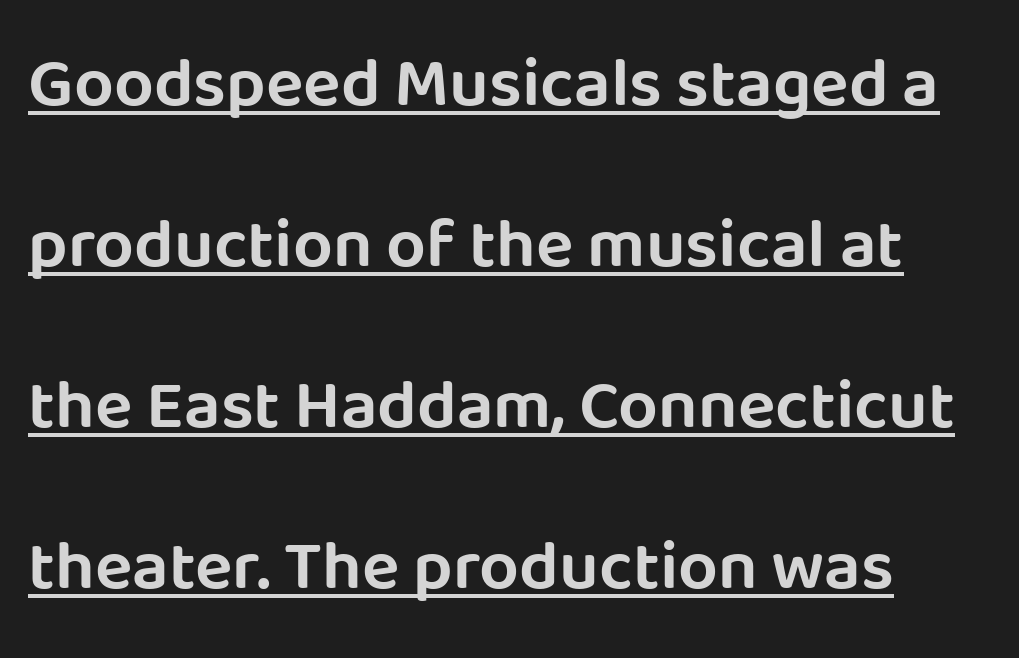
{"serif": "no", "italic": "no", "width": "normal", "stroke_contrast": "low", "x_height": "large", "monospaced": "no", "underline": "yes", "align": "left", "line_spacing": "loose", "line_spacing_ratio": 2.3, "letter_spacing": "normal", "letter_spacing_em": 0.0, "glyph_px": 70}
